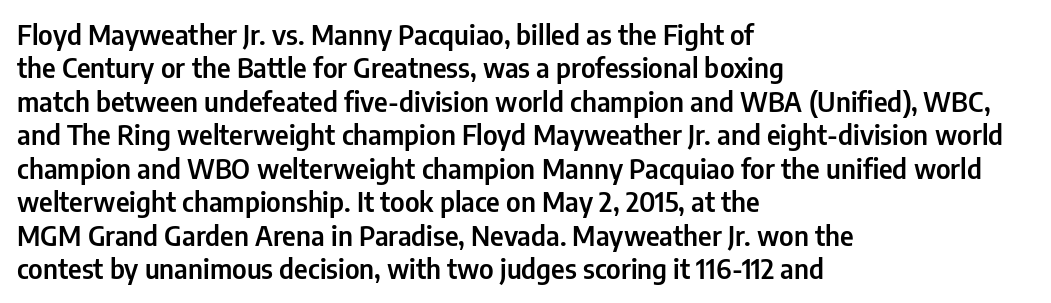
{"italic": "no", "underline": "no", "align": "left", "line_spacing_ratio": 1.24, "letter_spacing": "normal", "letter_spacing_em": 0.0, "glyph_px": 27}
